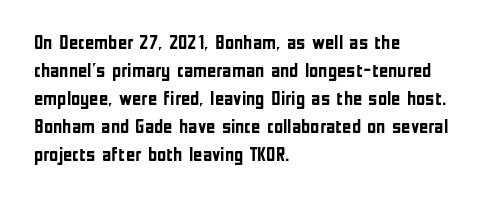
The image shows 20 px bold type, upright; set left-aligned, normal line spacing (1.4x), normal letter spacing, not underlined.
